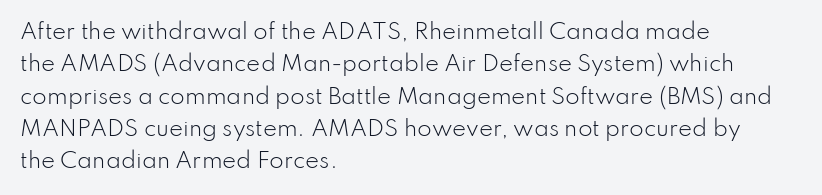
Words float on clear page, feet unadorned. Letters have the restrained weight of plain body copy at most. Horizontal alignment here is leftward, the default for most running prose. Whoever set this chose a conventional vertical rhythm. This sample uses an upright cut, with every glyph sitting square on the baseline.
